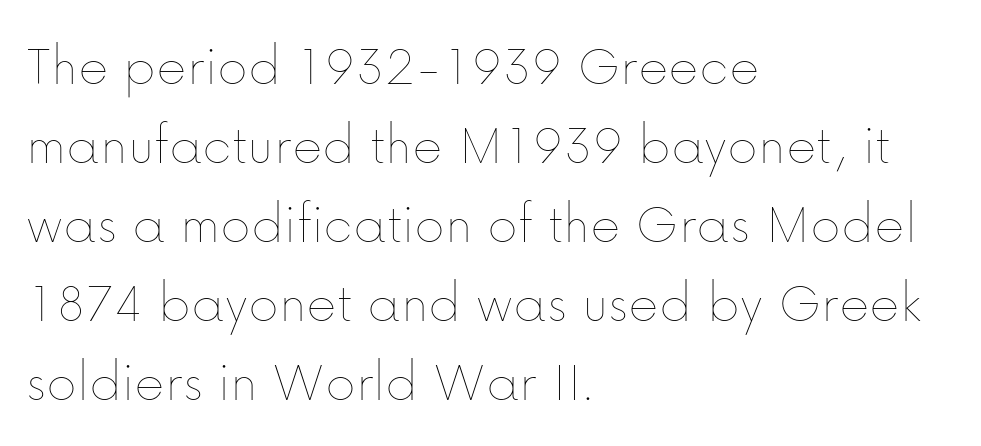
The image shows 58 px thin type, upright; set left-aligned, normal line spacing (1.36x), normal letter spacing, not underlined; low stroke contrast and a medium x-height.
